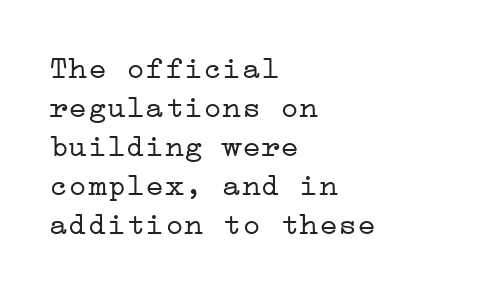
The designer went with a serif here, giving each stem small feet. The ragged edge is on the right, which tells us the setting is flush left. Is there any slant? The stems are plumb. In terms of letterspacing, this is plain default setting. A quiet, ordinary-to-light weight characterises the typeface. Glance below the letters and you will spot only blank space.
